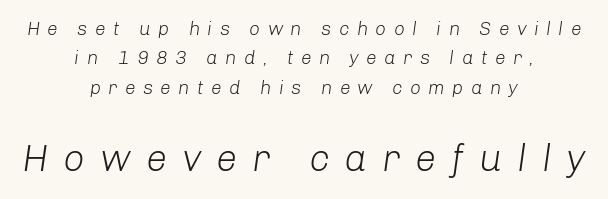
{"italic": "yes", "lean": "right", "slant_degrees": 8, "bold": "no", "weight": "light", "width": "normal", "stroke_contrast": "low", "x_height": "medium", "monospaced": "no", "underline": "no", "align": "center", "line_spacing": "normal", "line_spacing_ratio": 1.54, "letter_spacing": "wide", "letter_spacing_em": 0.39, "larger_block": "second", "size_ratio": 2.0, "glyph_px": 38}
